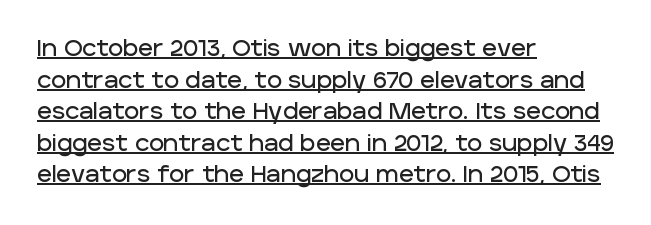
{"italic": "no", "underline": "yes", "align": "left", "line_spacing": "normal", "line_spacing_ratio": 1.37, "letter_spacing": "normal", "letter_spacing_em": 0.0, "glyph_px": 23}
